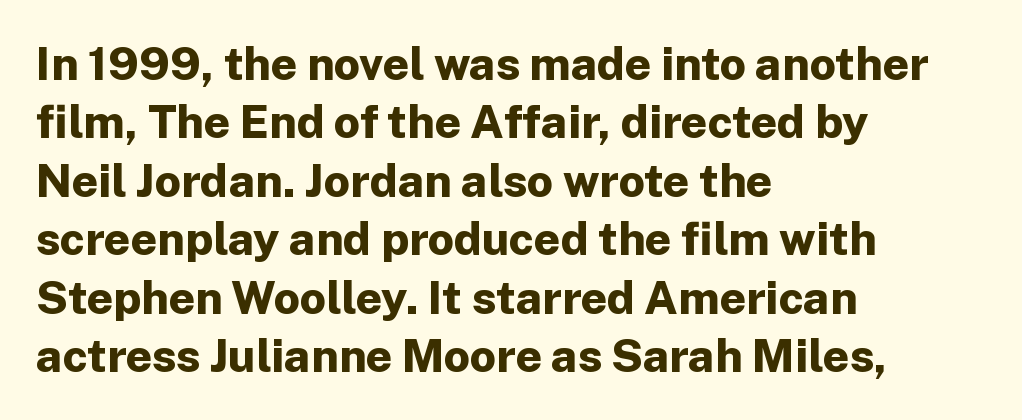
{"serif": "no", "italic": "no", "bold": "yes", "weight": "bold", "width": "normal", "stroke_contrast": "low", "x_height": "medium", "monospaced": "no", "underline": "no", "align": "left", "line_spacing": "normal", "line_spacing_ratio": 1.27, "letter_spacing": "normal", "letter_spacing_em": 0.0, "glyph_px": 46}
